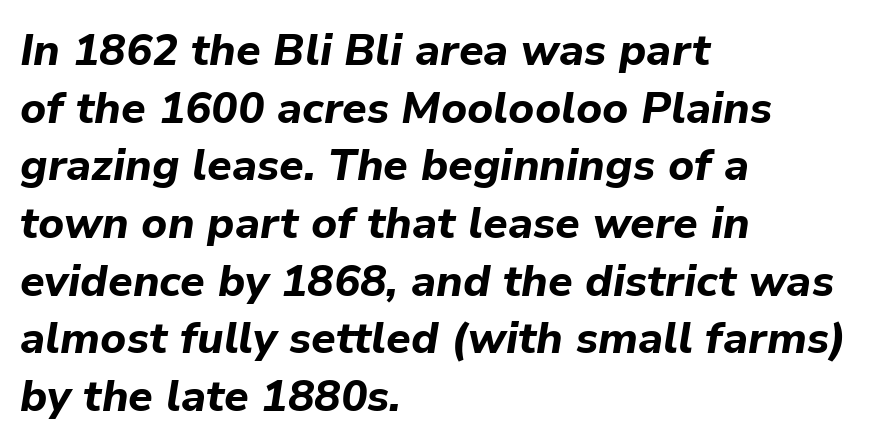
The image shows 44 px bold type, italic (leaning right); set left-aligned, normal line spacing (1.31x), normal letter spacing, not underlined; low stroke contrast and a medium x-height.
